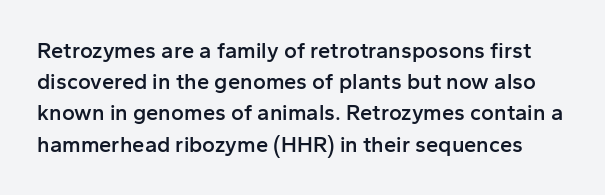
Semibold letterforms, between regular and bold. The space directly below the letters is spotless. A normal amount of white space separates one row of letters from the next. Honestly, the letter spacing is just normal — you wouldn't notice it. Does the lettering tilt? It doesn't — this is upright.
